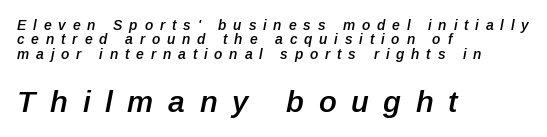
Q: Is the text bold? A: Semi-bold.
Q: Is the text italic (slanted)? A: Yes, it leans right by about 12 degrees.
Q: Is the text underlined? A: No.
Q: How is the paragraph aligned? A: Left-aligned.
Q: Is the spacing between letters normal or unusually wide? A: Unusually wide.
Q: Is the spacing between lines tight, normal or loose? A: Tight.
Q: Which block of text is set in a larger size, the first (top) or the second (bottom)? A: The second (bottom) one.
Q: Width (condensed, normal, or wide)? A: Normal.
Q: Stroke contrast? A: Low.
Q: x-height? A: Medium.
Q: Monospaced? A: No.
